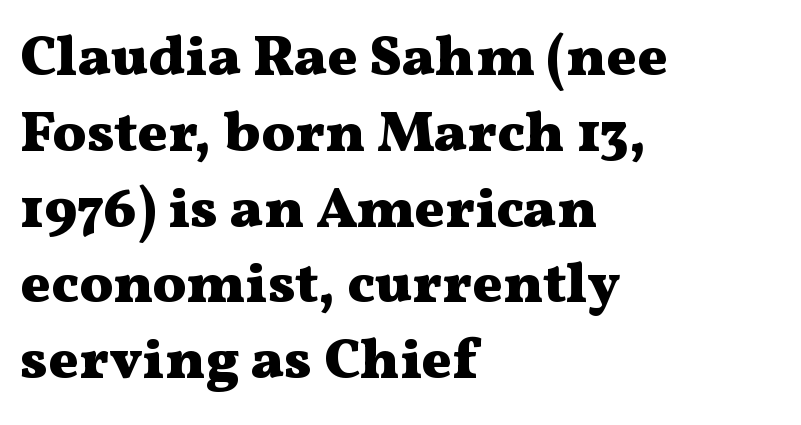
Q: Is the text bold? A: Yes.
Q: Is the text italic (slanted)? A: No, it is upright.
Q: Is the typeface a serif or a sans-serif typeface? A: Serif.
Q: Is the text underlined? A: No.
Q: How is the paragraph aligned? A: Left-aligned.
Q: Is the spacing between letters normal or unusually wide? A: Normal.
Q: Is the spacing between lines tight, normal or loose? A: Normal.
Q: Width (condensed, normal, or wide)? A: Wide.
Q: Stroke contrast? A: Medium.
Q: x-height? A: Medium.
Q: Monospaced? A: No.
